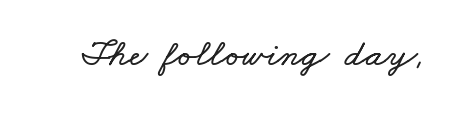
Q: Is the text underlined? A: No.
Q: Is the spacing between letters normal or unusually wide? A: Normal.
Q: Width (condensed, normal, or wide)? A: Wide.
Q: Stroke contrast? A: Low.
Q: x-height? A: Small.
Q: Monospaced? A: No.
